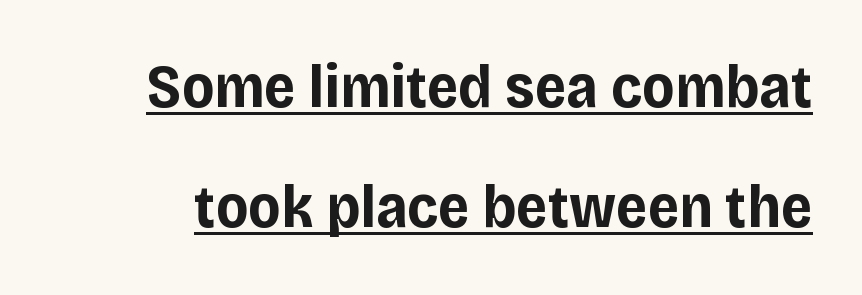
Q: Is the text bold? A: Yes.
Q: Is the text italic (slanted)? A: No, it is upright.
Q: Is the typeface a serif or a sans-serif typeface? A: Sans-serif.
Q: Is the text underlined? A: Yes.
Q: Is the spacing between letters normal or unusually wide? A: Normal.
Q: Is the spacing between lines tight, normal or loose? A: Loose.
Q: Width (condensed, normal, or wide)? A: Normal.
Q: Stroke contrast? A: Low.
Q: x-height? A: Large.
Q: Monospaced? A: No.
